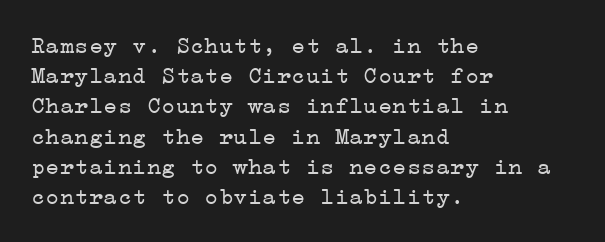
{"italic": "no", "bold": "no", "underline": "no", "align": "left", "line_spacing": "normal", "line_spacing_ratio": 1.26, "letter_spacing": "normal", "letter_spacing_em": 0.0, "glyph_px": 24}
